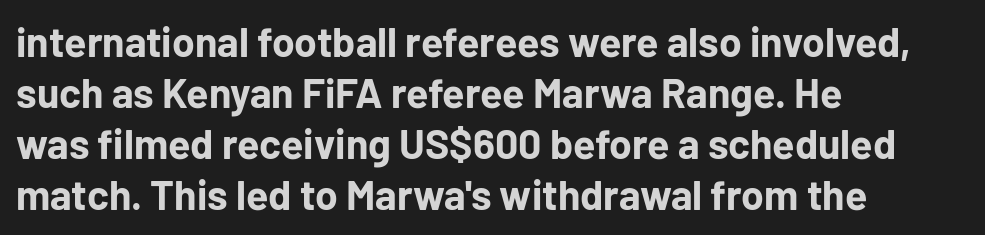
{"serif": "no", "italic": "no", "bold": "yes", "weight": "bold", "width": "normal", "stroke_contrast": "low", "x_height": "medium", "monospaced": "no", "underline": "no", "align": "left", "line_spacing_ratio": 1.24, "letter_spacing": "normal", "letter_spacing_em": 0.0, "glyph_px": 41}
